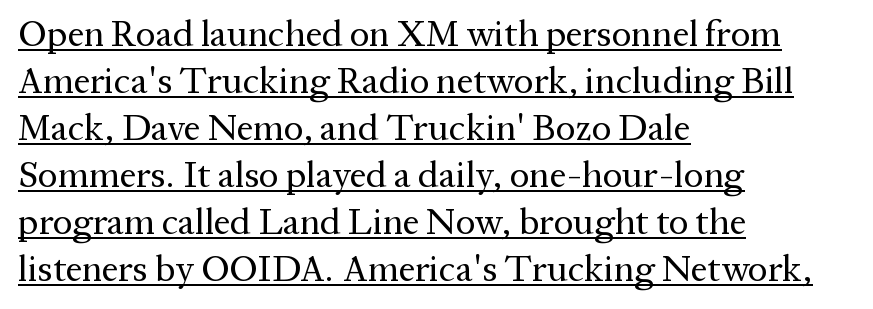
Q: Is the text bold? A: No.
Q: Is the text italic (slanted)? A: No, it is upright.
Q: Is the typeface a serif or a sans-serif typeface? A: Serif.
Q: Is the text underlined? A: Yes.
Q: How is the paragraph aligned? A: Left-aligned.
Q: Is the spacing between letters normal or unusually wide? A: Normal.
Q: Is the spacing between lines tight, normal or loose? A: Normal.
Q: Width (condensed, normal, or wide)? A: Normal.
Q: Stroke contrast? A: Medium.
Q: x-height? A: Medium.
Q: Monospaced? A: No.
